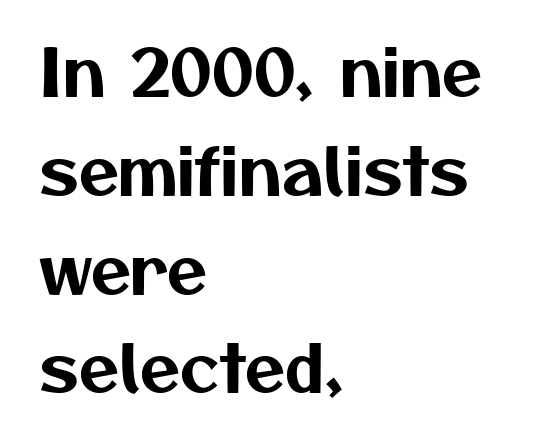
Q: Is the typeface a serif or a sans-serif typeface? A: Sans-serif.
Q: Is the text underlined? A: No.
Q: How is the paragraph aligned? A: Left-aligned.
Q: Is the spacing between letters normal or unusually wide? A: Normal.
Q: Is the spacing between lines tight, normal or loose? A: Normal.
Q: Width (condensed, normal, or wide)? A: Normal.
Q: Stroke contrast? A: Medium.
Q: x-height? A: Medium.
Q: Monospaced? A: No.
